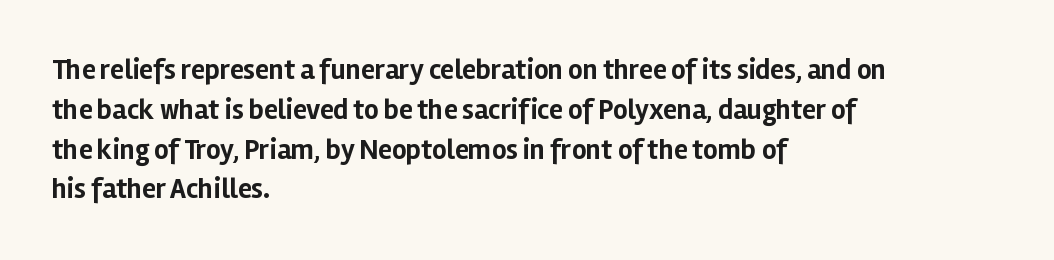
{"serif": "no", "italic": "no", "bold": "yes", "weight": "bold", "width": "normal", "stroke_contrast": "low", "x_height": "medium", "monospaced": "no", "underline": "no", "align": "left", "line_spacing": "normal", "line_spacing_ratio": 1.42, "letter_spacing": "normal", "letter_spacing_em": 0.0, "glyph_px": 28}
